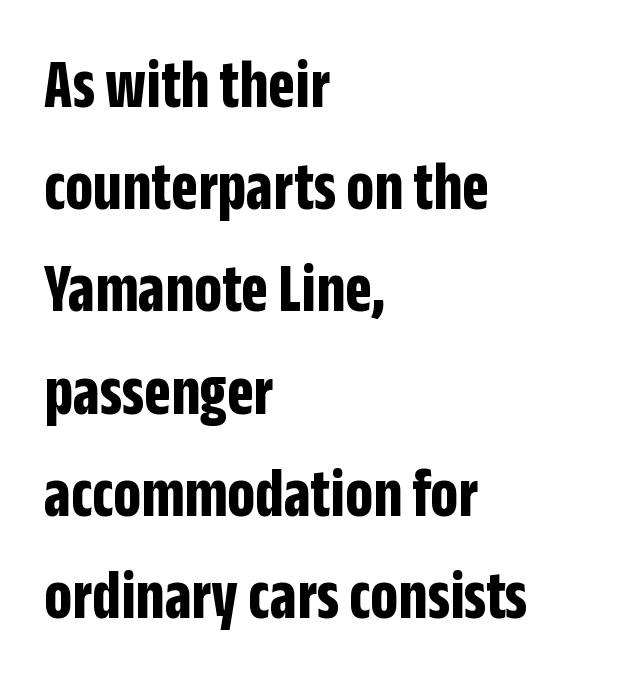
Q: Is the text bold? A: Yes.
Q: Is the text italic (slanted)? A: No, it is upright.
Q: Is the typeface a serif or a sans-serif typeface? A: Sans-serif.
Q: Is the text underlined? A: No.
Q: How is the paragraph aligned? A: Left-aligned.
Q: Is the spacing between letters normal or unusually wide? A: Normal.
Q: Is the spacing between lines tight, normal or loose? A: Normal.
Q: Width (condensed, normal, or wide)? A: Condensed.
Q: Stroke contrast? A: Low.
Q: x-height? A: Large.
Q: Monospaced? A: No.
